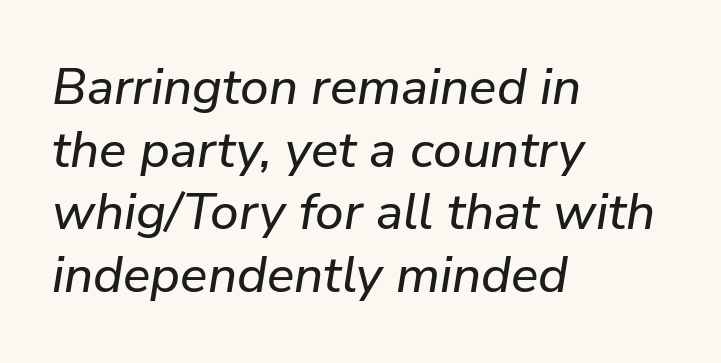
Rendered with sloped, italic letterforms. You could not count columns in this text — the font is proportionally spaced. The rendering anchors every line to the left-hand side. The area under the type is left untouched.
